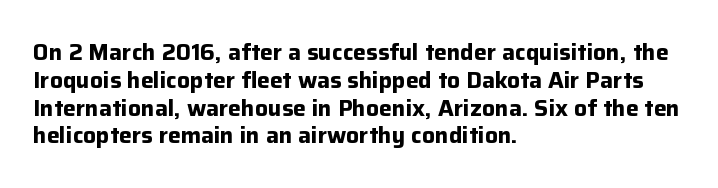
{"italic": "no", "bold": "yes", "underline": "no", "align": "left", "line_spacing_ratio": 1.21, "letter_spacing": "normal", "letter_spacing_em": 0.0, "glyph_px": 23}
